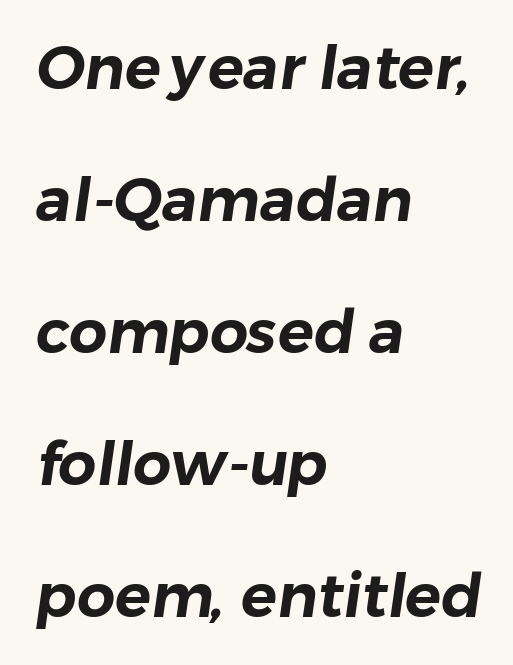
The image shows 60 px sans-serif type; set left-aligned, loose line spacing (2.2x), normal letter spacing, not underlined; low stroke contrast and a medium x-height.
